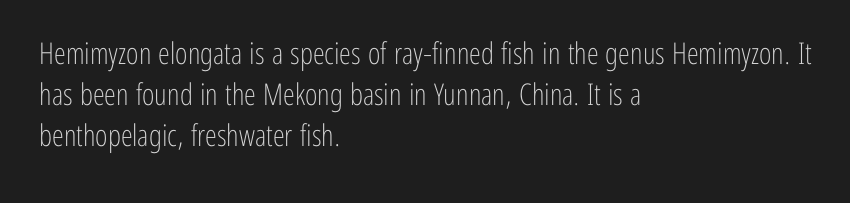
{"serif": "no", "italic": "no", "bold": "no", "weight": "light", "width": "condensed", "stroke_contrast": "low", "x_height": "medium", "monospaced": "no", "underline": "no", "align": "left", "line_spacing": "normal", "line_spacing_ratio": 1.37, "letter_spacing": "normal", "letter_spacing_em": 0.0, "glyph_px": 30}
